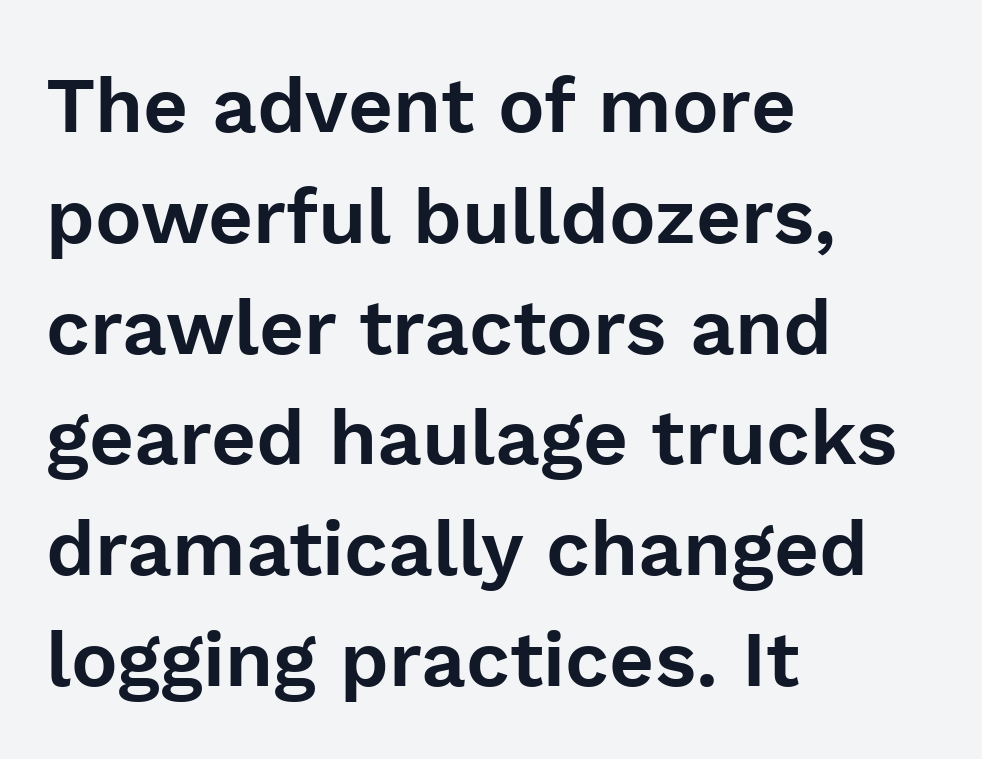
{"serif": "no", "italic": "no", "width": "normal", "stroke_contrast": "low", "x_height": "medium", "monospaced": "no", "underline": "no", "align": "left", "line_spacing": "normal", "line_spacing_ratio": 1.42, "letter_spacing": "normal", "letter_spacing_em": 0.0, "glyph_px": 78}
